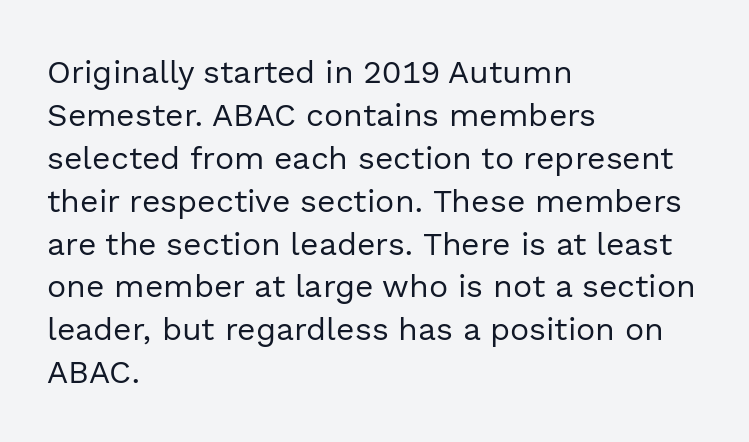
The image shows 32 px regular-weight sans-serif type, upright; set left-aligned, normal line spacing (1.34x), normal letter spacing, not underlined; a medium x-height.
